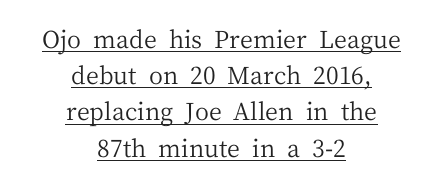
Q: Is the text bold? A: No.
Q: Is the text italic (slanted)? A: No, it is upright.
Q: Is the text underlined? A: Yes.
Q: How is the paragraph aligned? A: Centered.
Q: Is the spacing between letters normal or unusually wide? A: Normal.
Q: Is the spacing between lines tight, normal or loose? A: Normal.
